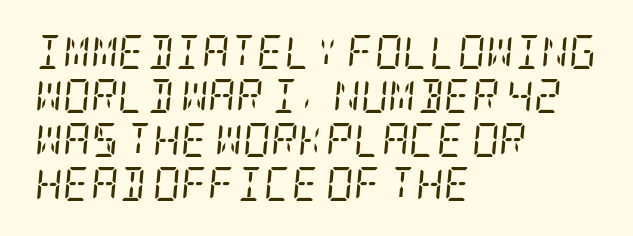
The image shows 34 px regular-weight, condensed serif type, italic (leaning right); set left-aligned, normal line spacing (1.29x), normal letter spacing, not underlined; low stroke contrast and a large x-height.
